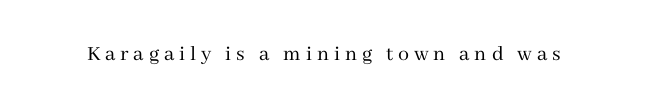
The image shows 22 px text type, upright; set unusually wide letter spacing (+0.22 em), not underlined.
